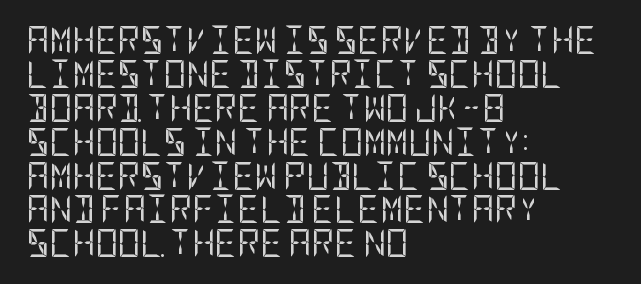
Q: Is the text bold? A: No.
Q: Is the text italic (slanted)? A: No, it is upright.
Q: Is the typeface a serif or a sans-serif typeface? A: Sans-serif.
Q: Is the text underlined? A: No.
Q: How is the paragraph aligned? A: Left-aligned.
Q: Is the spacing between letters normal or unusually wide? A: Normal.
Q: Width (condensed, normal, or wide)? A: Condensed.
Q: Stroke contrast? A: Low.
Q: x-height? A: Large.
